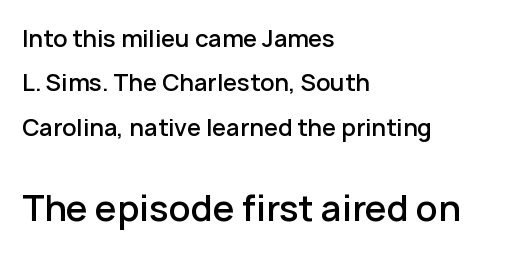
Is the letter spacing exaggerated? No — it looks like the ordinary default. Has an underline been added? It has not. Leading: increased. Style check: upright. Between these two stacked blocks, the lower one wins on size.
